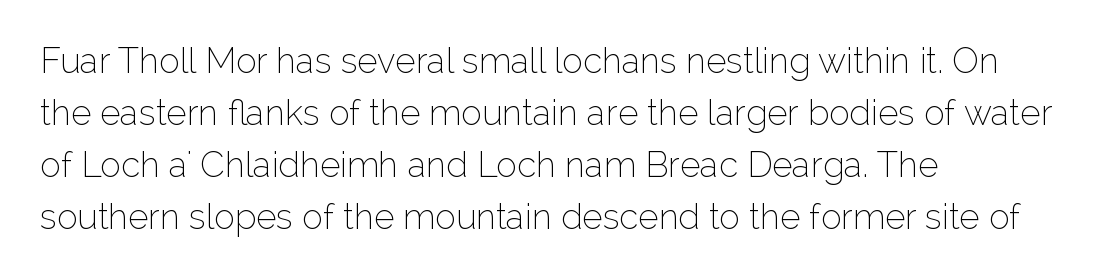
Q: Is the text bold? A: No.
Q: Is the text italic (slanted)? A: No, it is upright.
Q: Is the typeface a serif or a sans-serif typeface? A: Sans-serif.
Q: Is the text underlined? A: No.
Q: How is the paragraph aligned? A: Left-aligned.
Q: Is the spacing between letters normal or unusually wide? A: Normal.
Q: Is the spacing between lines tight, normal or loose? A: Normal.
Q: Width (condensed, normal, or wide)? A: Normal.
Q: Stroke contrast? A: Low.
Q: x-height? A: Medium.
Q: Monospaced? A: No.
